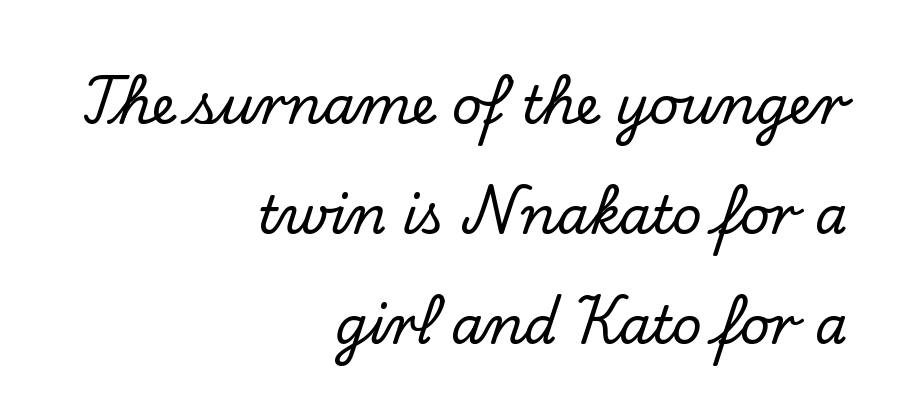
Q: Is the text italic (slanted)? A: Yes.
Q: Is the typeface a serif or a sans-serif typeface? A: Serif.
Q: Is the text underlined? A: No.
Q: How is the paragraph aligned? A: Right-aligned.
Q: Is the spacing between letters normal or unusually wide? A: Normal.
Q: Is the spacing between lines tight, normal or loose? A: Loose.
Q: Width (condensed, normal, or wide)? A: Normal.
Q: Stroke contrast? A: Low.
Q: x-height? A: Small.
Q: Monospaced? A: No.
